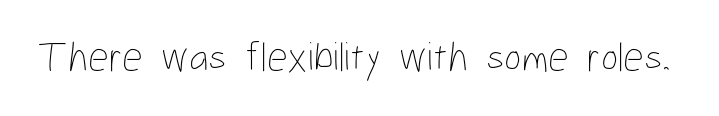
Q: Is the text bold? A: No.
Q: Is the text italic (slanted)? A: No, it is upright.
Q: Is the text underlined? A: No.
Q: Is the spacing between letters normal or unusually wide? A: Normal.
Q: Width (condensed, normal, or wide)? A: Condensed.
Q: Stroke contrast? A: Low.
Q: x-height? A: Medium.
Q: Monospaced? A: No.
